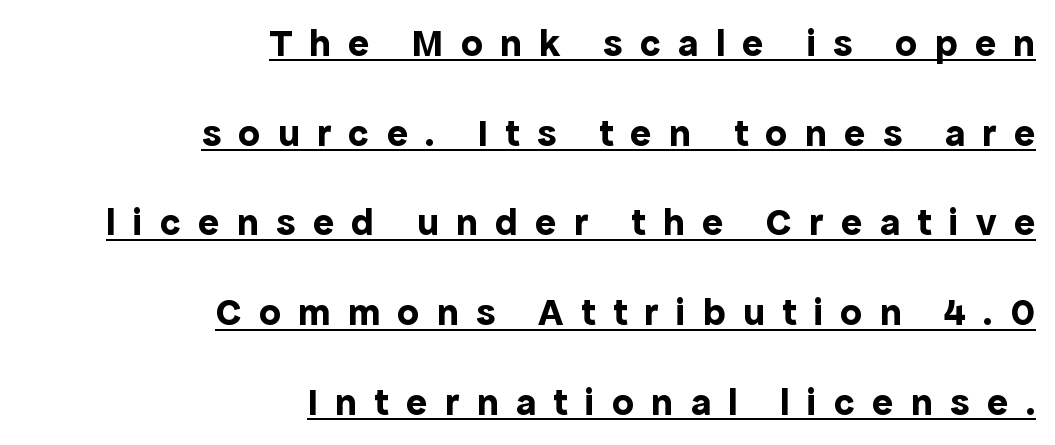
Q: Is the text bold? A: Yes.
Q: Is the text italic (slanted)? A: No, it is upright.
Q: Is the typeface a serif or a sans-serif typeface? A: Sans-serif.
Q: Is the text underlined? A: Yes.
Q: How is the paragraph aligned? A: Right-aligned.
Q: Is the spacing between letters normal or unusually wide? A: Unusually wide.
Q: Is the spacing between lines tight, normal or loose? A: Loose.
Q: Width (condensed, normal, or wide)? A: Normal.
Q: x-height? A: Medium.
Q: Monospaced? A: No.
